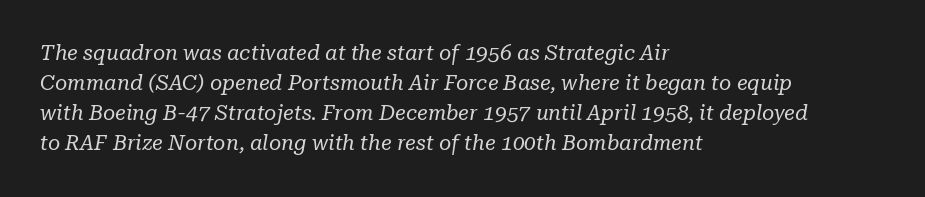
Q: Is the text bold? A: No.
Q: Is the text italic (slanted)? A: Yes, it leans right by about 10 degrees.
Q: Is the text underlined? A: No.
Q: How is the paragraph aligned? A: Left-aligned.
Q: Is the spacing between letters normal or unusually wide? A: Normal.
Q: Is the spacing between lines tight, normal or loose? A: Normal.
